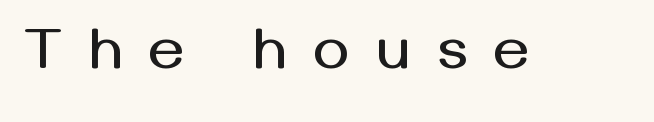
{"serif": "no", "italic": "no", "width": "normal", "stroke_contrast": "medium", "x_height": "medium", "monospaced": "no", "underline": "no", "letter_spacing": "wide", "letter_spacing_em": 0.46, "glyph_px": 60}
